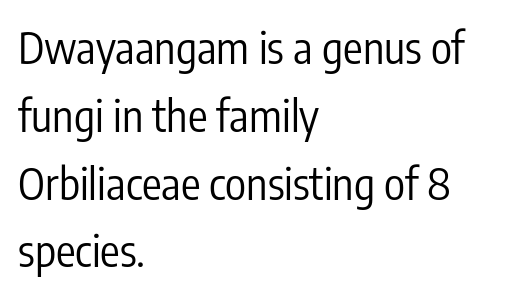
Q: Is the text bold? A: No.
Q: Is the text italic (slanted)? A: No, it is upright.
Q: Is the typeface a serif or a sans-serif typeface? A: Sans-serif.
Q: Is the text underlined? A: No.
Q: How is the paragraph aligned? A: Left-aligned.
Q: Is the spacing between letters normal or unusually wide? A: Normal.
Q: Is the spacing between lines tight, normal or loose? A: Normal.
Q: Width (condensed, normal, or wide)? A: Condensed.
Q: Stroke contrast? A: Low.
Q: x-height? A: Medium.
Q: Monospaced? A: No.
